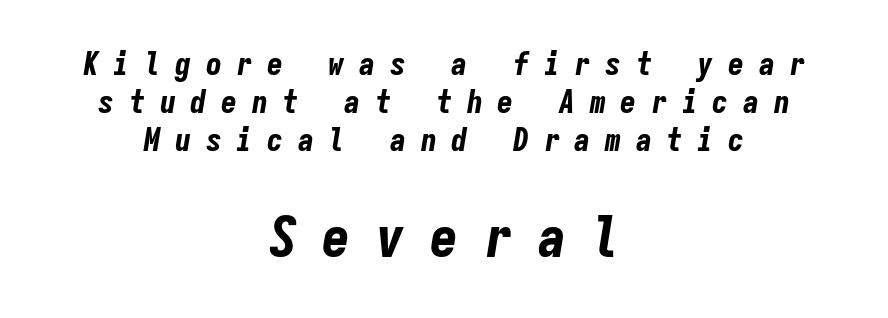
Q: Is the text bold? A: Yes.
Q: Is the text italic (slanted)? A: Yes, it leans right by about 9 degrees.
Q: Is the text underlined? A: No.
Q: How is the paragraph aligned? A: Centered.
Q: Is the spacing between letters normal or unusually wide? A: Unusually wide.
Q: Which block of text is set in a larger size, the first (top) or the second (bottom)? A: The second (bottom) one.
Q: Width (condensed, normal, or wide)? A: Condensed.
Q: Stroke contrast? A: Low.
Q: x-height? A: Medium.
Q: Monospaced? A: Yes.
